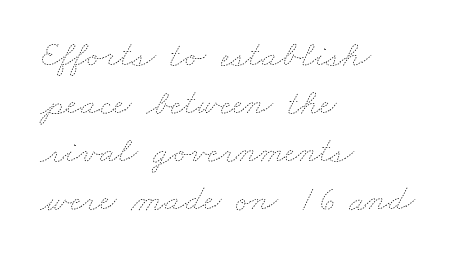
{"bold": "no", "weight": "thin", "width": "wide", "stroke_contrast": "low", "x_height": "small", "monospaced": "no", "underline": "no", "align": "left", "line_spacing": "normal", "line_spacing_ratio": 1.3, "letter_spacing": "normal", "letter_spacing_em": 0.0, "glyph_px": 37}
